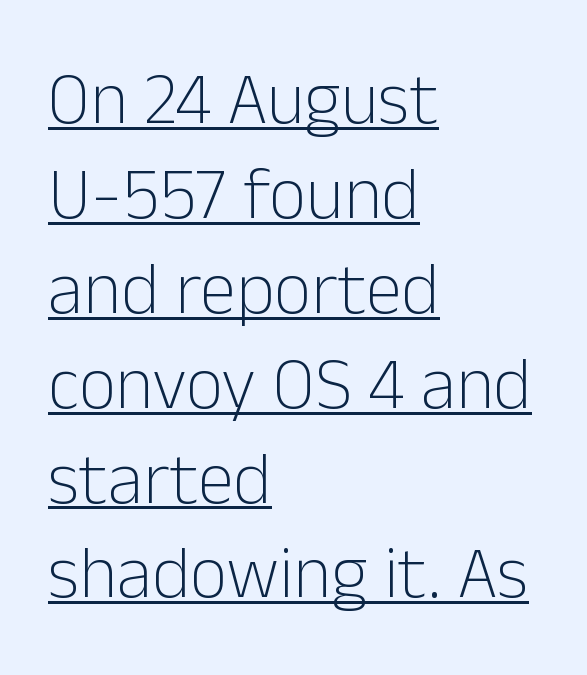
Q: Is the text bold? A: No.
Q: Is the text italic (slanted)? A: No, it is upright.
Q: Is the typeface a serif or a sans-serif typeface? A: Sans-serif.
Q: Is the text underlined? A: Yes.
Q: How is the paragraph aligned? A: Left-aligned.
Q: Is the spacing between letters normal or unusually wide? A: Normal.
Q: Is the spacing between lines tight, normal or loose? A: Normal.
Q: Width (condensed, normal, or wide)? A: Normal.
Q: Stroke contrast? A: Low.
Q: x-height? A: Medium.
Q: Monospaced? A: No.
